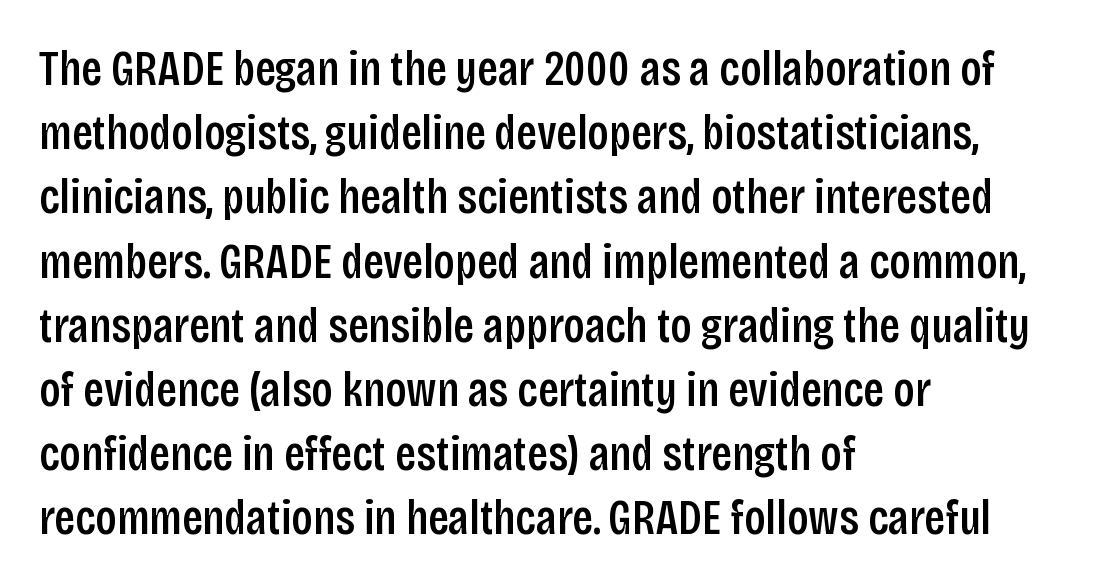
The image shows 49 px semibold, condensed sans-serif type, upright; set left-aligned, normal line spacing (1.31x), normal letter spacing, not underlined; low stroke contrast and a large x-height.
